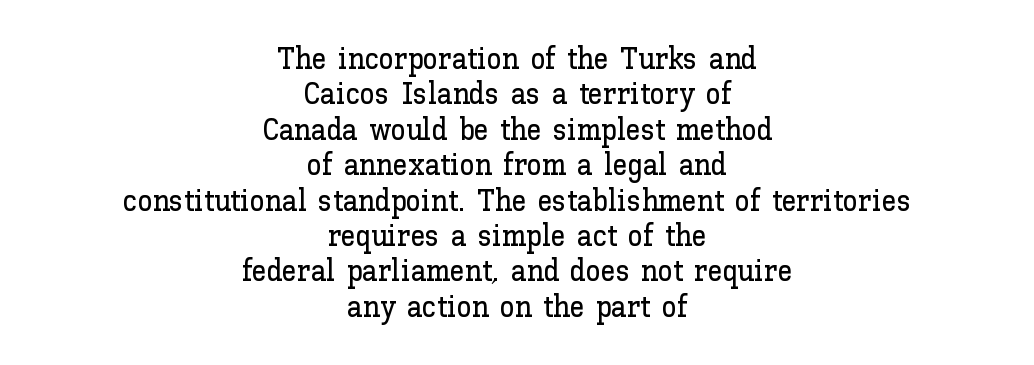
The image shows 30 px text type, upright; set centered, line spacing 1.18x, normal letter spacing, not underlined; low stroke contrast and a medium x-height.
